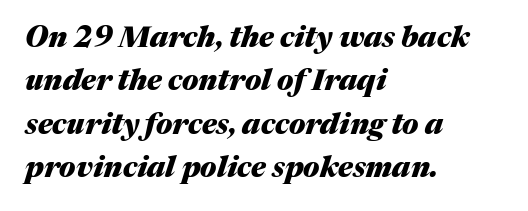
Q: Is the text bold? A: Yes.
Q: Is the text italic (slanted)? A: Yes, it leans right by about 17 degrees.
Q: Is the text underlined? A: No.
Q: How is the paragraph aligned? A: Left-aligned.
Q: Is the spacing between letters normal or unusually wide? A: Normal.
Q: Is the spacing between lines tight, normal or loose? A: Normal.
Q: Width (condensed, normal, or wide)? A: Normal.
Q: Stroke contrast? A: Medium.
Q: x-height? A: Medium.
Q: Monospaced? A: No.
